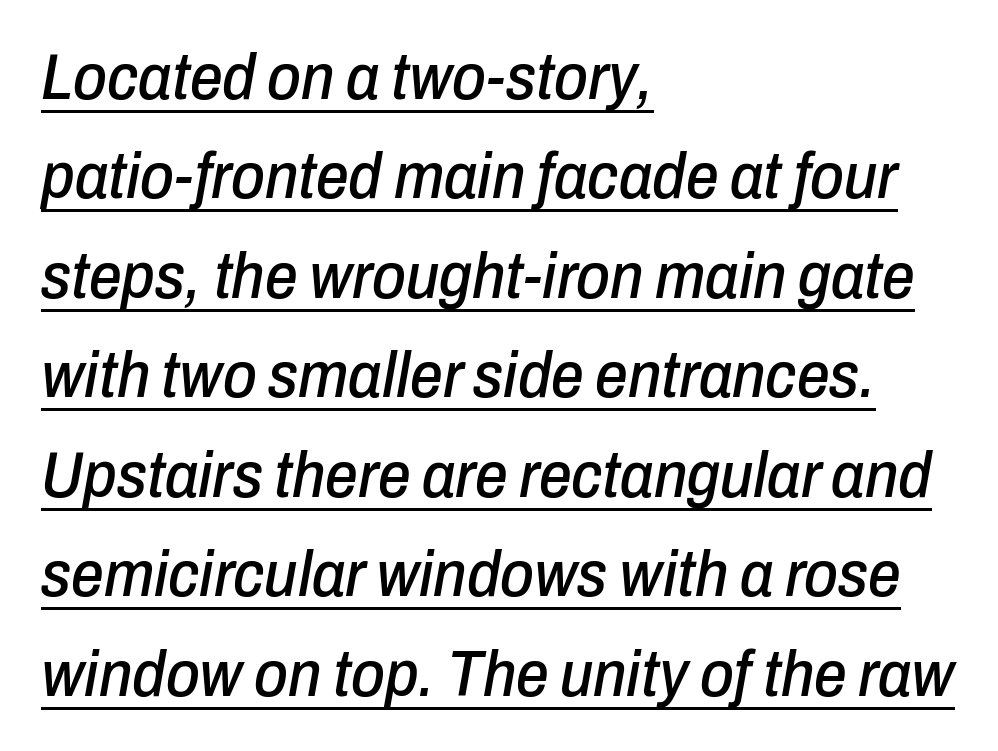
The image shows 65 px condensed type, italic (leaning right); set left-aligned, normal line spacing (1.53x), normal letter spacing, underlined; low stroke contrast and a medium x-height.
